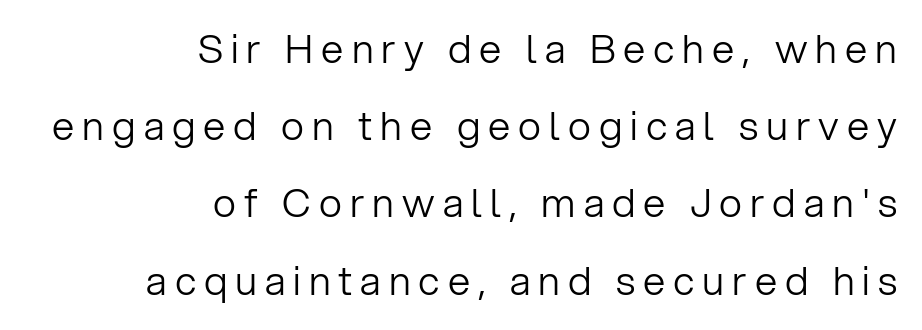
Q: Is the text bold? A: No.
Q: Is the text italic (slanted)? A: No, it is upright.
Q: Is the typeface a serif or a sans-serif typeface? A: Sans-serif.
Q: Is the text underlined? A: No.
Q: How is the paragraph aligned? A: Right-aligned.
Q: Is the spacing between letters normal or unusually wide? A: Unusually wide.
Q: Is the spacing between lines tight, normal or loose? A: Loose.
Q: Width (condensed, normal, or wide)? A: Normal.
Q: Stroke contrast? A: Low.
Q: x-height? A: Medium.
Q: Monospaced? A: No.
